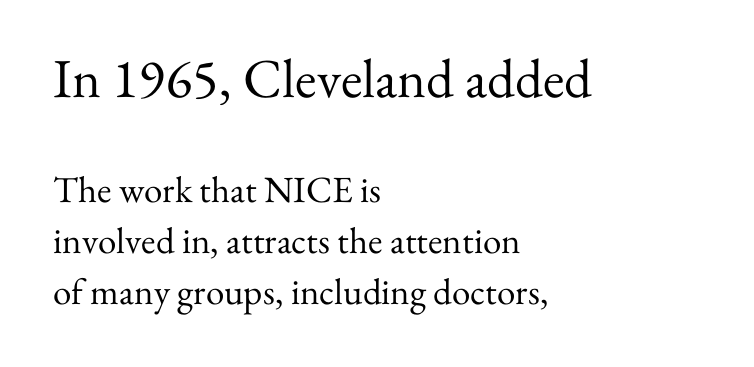
Descenders hang freely into open space. The letters advance in unequal steps, a hallmark of proportional type. The specimen reads as upright at a glance. Small tapered or slab feet sit at the stroke ends, so this counts as serif.
